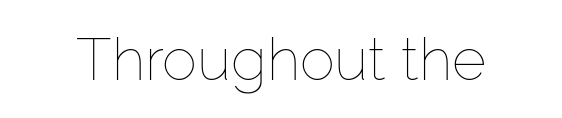
Q: Is the text bold? A: No.
Q: Is the text italic (slanted)? A: No, it is upright.
Q: Is the text underlined? A: No.
Q: Is the spacing between letters normal or unusually wide? A: Normal.
Q: Width (condensed, normal, or wide)? A: Normal.
Q: Stroke contrast? A: Low.
Q: x-height? A: Medium.
Q: Monospaced? A: No.
